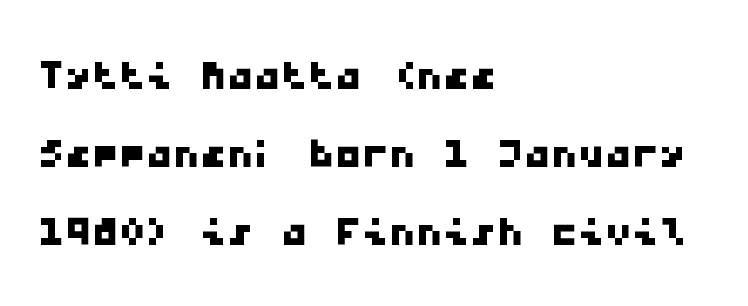
{"serif": "no", "width": "wide", "stroke_contrast": "low", "x_height": "medium", "monospaced": "yes", "underline": "no", "align": "left", "line_spacing": "normal", "line_spacing_ratio": 1.44, "letter_spacing": "normal", "letter_spacing_em": 0.0, "glyph_px": 54}
